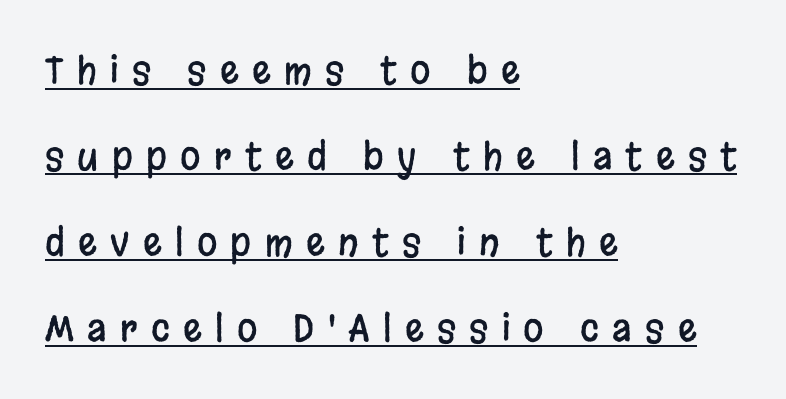
This sample trades compactness for vertical openness between lines. Beneath each row of characters lies a ruled line. Here the designer chose a conventional face with non-uniform glyph widths. Horizontal alignment here is leftward, the default for most running prose. In terms of letterform style, serifs are entirely absent. Posture: vertical.
